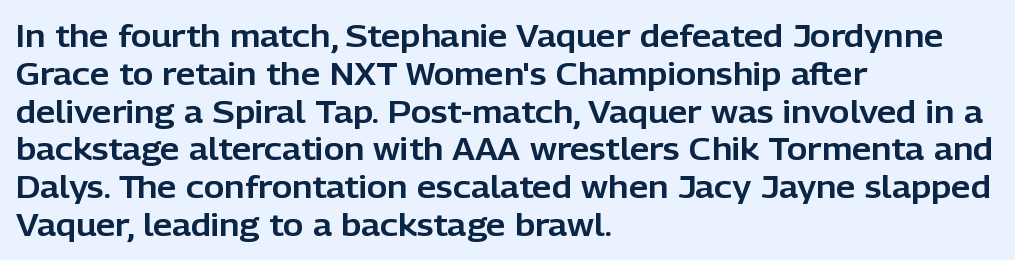
{"serif": "no", "italic": "no", "width": "normal", "stroke_contrast": "low", "x_height": "medium", "monospaced": "no", "underline": "no", "align": "left", "line_spacing_ratio": 1.22, "letter_spacing": "normal", "letter_spacing_em": 0.0, "glyph_px": 31}
